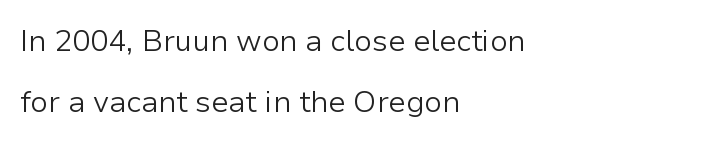
Q: Is the text bold? A: No.
Q: Is the text italic (slanted)? A: No, it is upright.
Q: Is the typeface a serif or a sans-serif typeface? A: Sans-serif.
Q: Is the text underlined? A: No.
Q: How is the paragraph aligned? A: Left-aligned.
Q: Is the spacing between letters normal or unusually wide? A: Normal.
Q: Is the spacing between lines tight, normal or loose? A: Loose.
Q: Width (condensed, normal, or wide)? A: Normal.
Q: Stroke contrast? A: Low.
Q: x-height? A: Medium.
Q: Monospaced? A: No.
